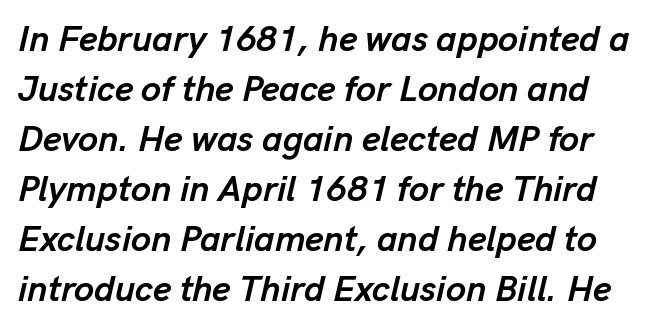
A typesetter would call this proportional, since set widths differ per character. On the weight axis this lands at bold, roughly 700. How are the letters spaced? Ordinarily, with no added tracking. The typography opts for an oblique posture over an upright one. Summary of vertical rhythm: regular, with standard interline spacing.
